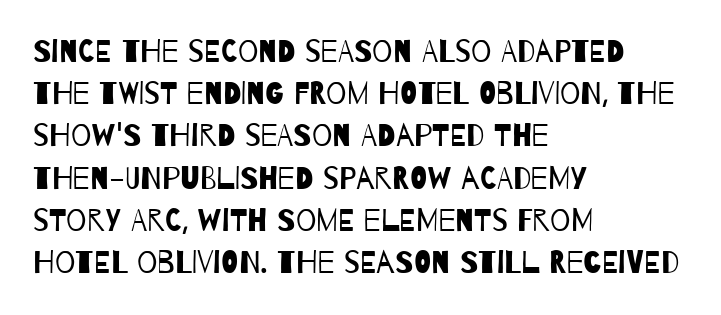
{"serif": "no", "bold": "no", "weight": "regular", "width": "condensed", "stroke_contrast": "low", "x_height": "large", "monospaced": "no", "underline": "no", "align": "left", "line_spacing": "normal", "line_spacing_ratio": 1.32, "letter_spacing": "normal", "letter_spacing_em": 0.0, "glyph_px": 32}
